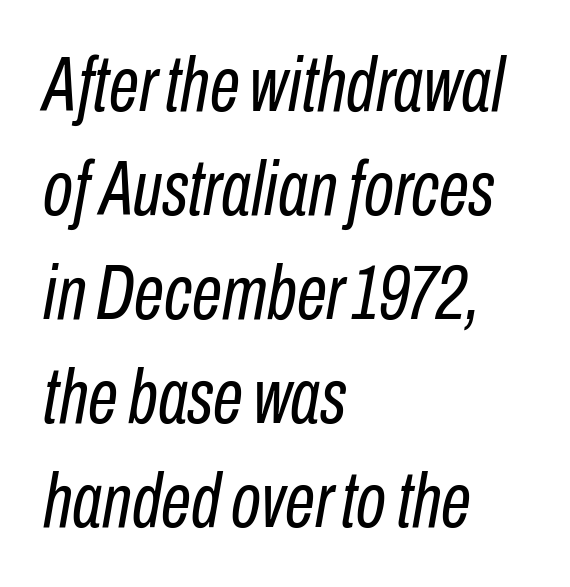
{"italic": "yes", "lean": "right", "slant_degrees": 10, "bold": "no", "weight": "regular", "width": "condensed", "stroke_contrast": "low", "x_height": "medium", "monospaced": "no", "underline": "no", "align": "left", "line_spacing": "normal", "line_spacing_ratio": 1.35, "letter_spacing": "normal", "letter_spacing_em": 0.0, "glyph_px": 77}
